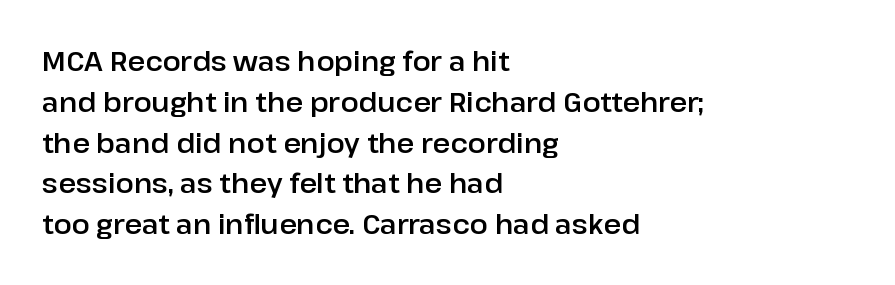
The typography opts for an upright posture over an oblique one. Descenders hang freely into open space. The rag falls on the right side of this text block. No extra tracking has been applied to these lines. Does the leading feel generous? No, just average.
